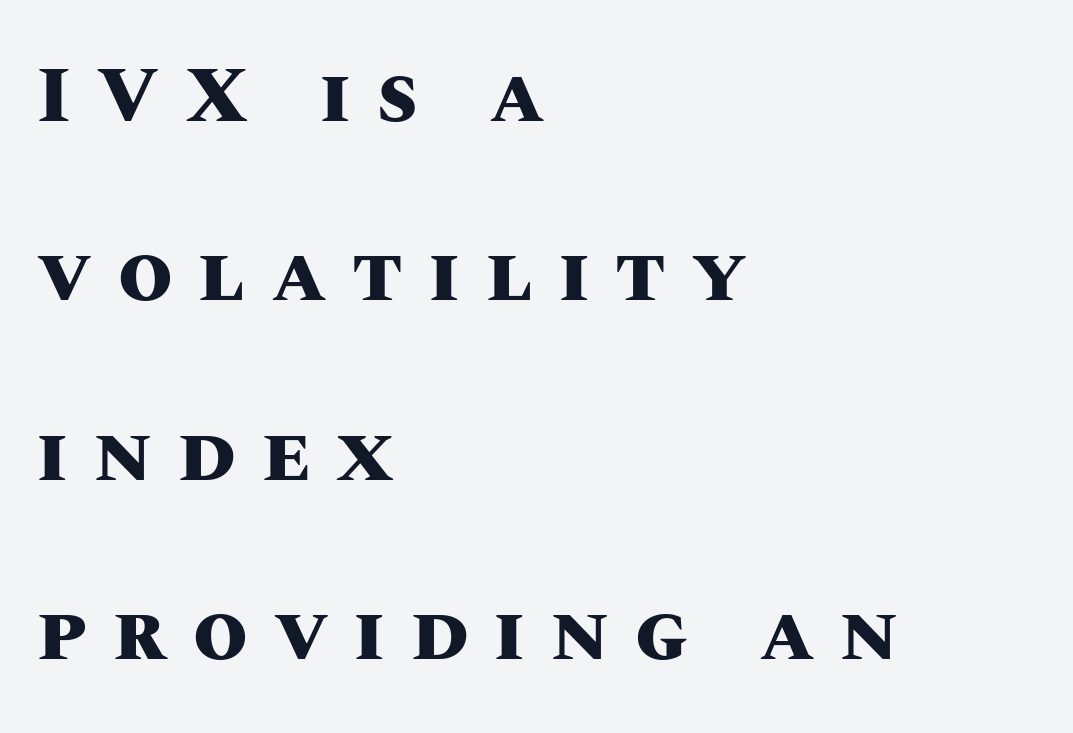
{"italic": "no", "bold": "yes", "weight": "heavy", "width": "normal", "stroke_contrast": "medium", "x_height": "large", "monospaced": "no", "underline": "no", "align": "left", "line_spacing": "loose", "line_spacing_ratio": 2.27, "letter_spacing": "wide", "letter_spacing_em": 0.33, "glyph_px": 79}
